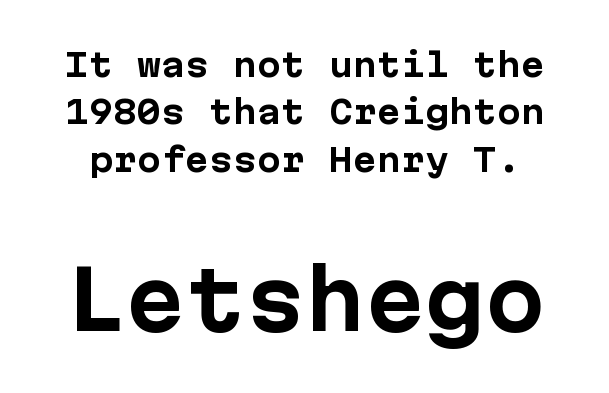
{"serif": "no", "italic": "no", "bold": "yes", "weight": "bold", "width": "normal", "stroke_contrast": "low", "x_height": "medium", "underline": "no", "line_spacing": "normal", "line_spacing_ratio": 1.48, "letter_spacing": "normal", "letter_spacing_em": 0.0, "larger_block": "second", "size_ratio": 2.5, "glyph_px": 80}
